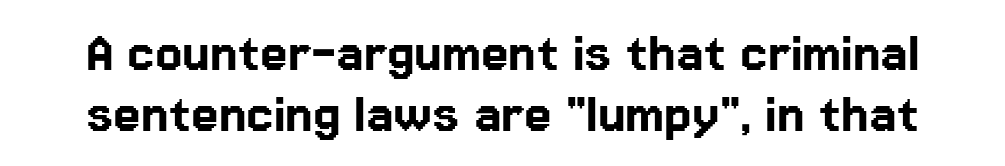
Students, note that the glyphs here touch the page at normal intervals. Designer's note — italics off, roman on. Anything drawn beneath the words? Only blank space. No feet cap the strokes, marking this as sans-serif type. Reading down the column, the eye jumps only a short way to each next line. The passage shown is typed in a proportional face where columns would drift.
